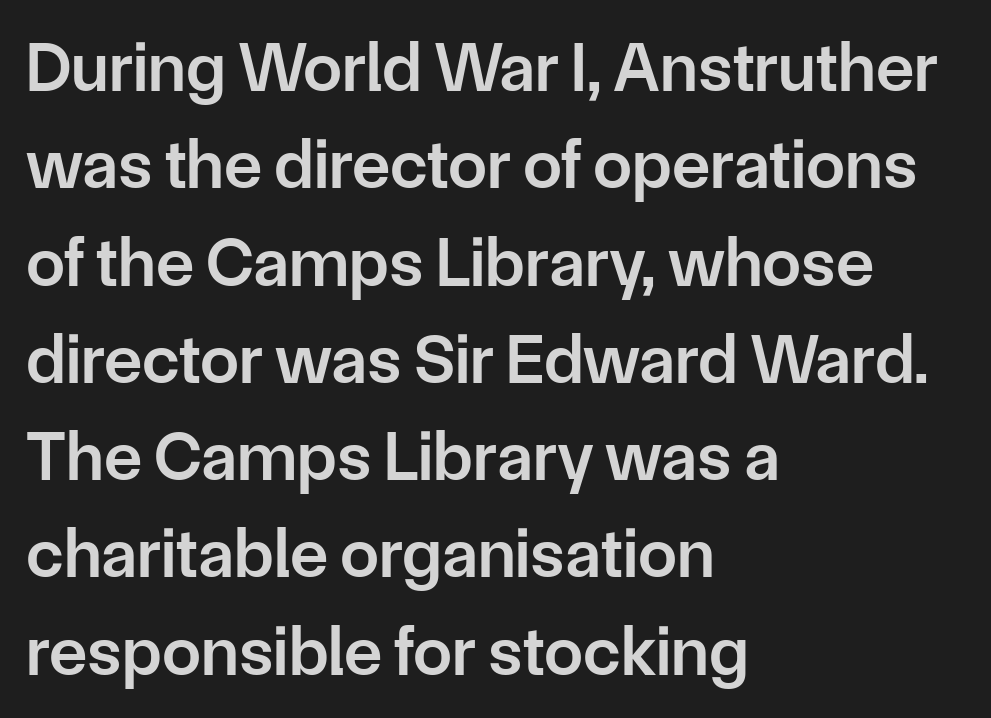
{"serif": "no", "italic": "no", "bold": "semi", "weight": "semibold", "width": "normal", "stroke_contrast": "low", "x_height": "medium", "monospaced": "no", "underline": "no", "align": "left", "line_spacing": "normal", "line_spacing_ratio": 1.39, "letter_spacing": "normal", "letter_spacing_em": 0.0, "glyph_px": 70}
